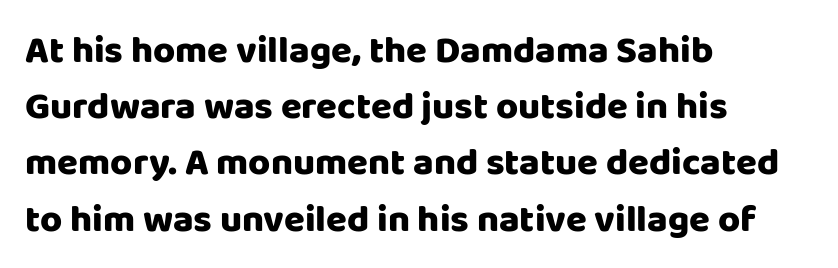
Decoration check: the copy has no underline. Each new line begins a customary step beneath the previous one. The typeface chosen for these lines omits serifs. Which margin do the lines hug? The left one — the right edge is uneven.
